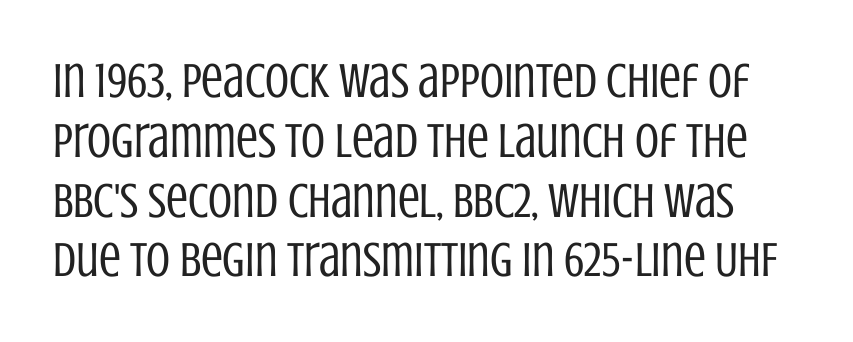
Between one letter and the next there's only the usual sliver of space. The font is comparable to plain body text, perhaps lighter. The space directly below the letters is spotless. Serifs: no, the terminals of the letterforms are clean. Here the designer chose a conventional face with non-uniform glyph widths.
